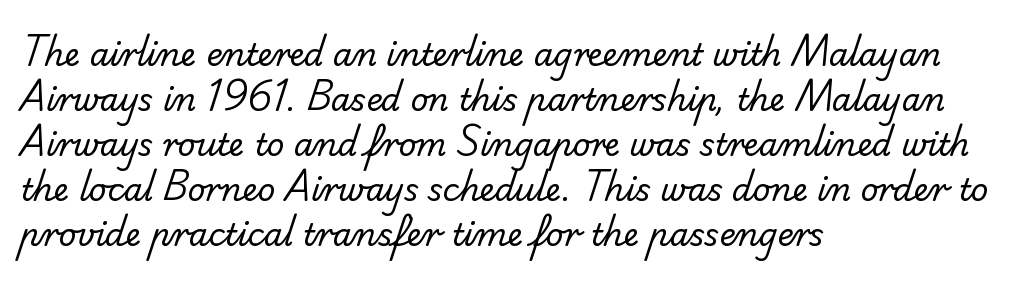
Q: Is the text bold? A: No.
Q: Is the typeface a serif or a sans-serif typeface? A: Sans-serif.
Q: Is the text underlined? A: No.
Q: How is the paragraph aligned? A: Left-aligned.
Q: Is the spacing between letters normal or unusually wide? A: Normal.
Q: Is the spacing between lines tight, normal or loose? A: Normal.
Q: Width (condensed, normal, or wide)? A: Normal.
Q: Stroke contrast? A: Low.
Q: x-height? A: Small.
Q: Monospaced? A: No.
